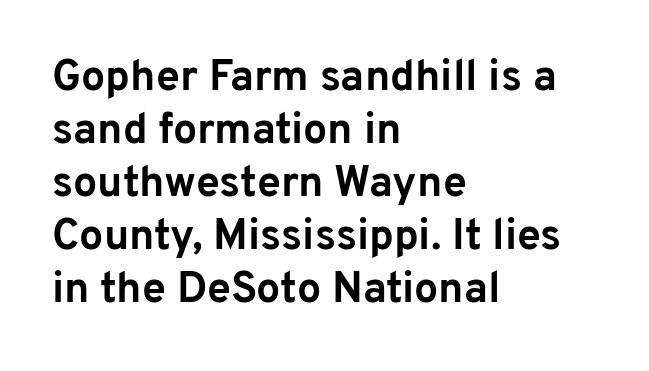
Posture: upright roman. Look at the tracking — it's just the regular setting, nothing added. The typesetter chose a ragged-right arrangement here. A sans-serif font was chosen for this passage. Set as a true bold cut, around the 700 mark.
